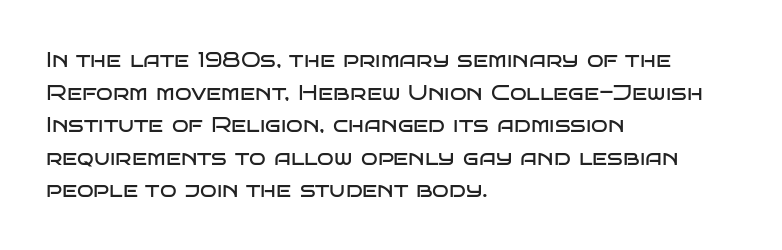
The image shows 22 px text type, upright; set left-aligned, normal line spacing (1.48x), normal letter spacing, not underlined.
